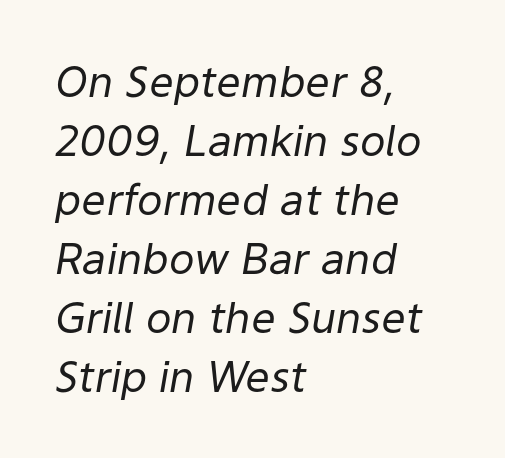
The image shows 43 px regular-weight type, italic (leaning right); set left-aligned, normal line spacing (1.37x), normal letter spacing, not underlined; low stroke contrast and a medium x-height.
